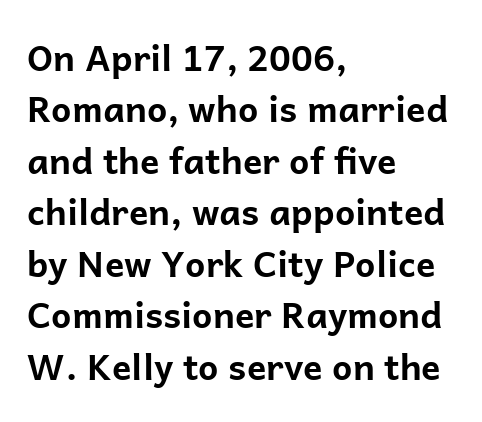
Words appear dense and cohesive because spacing is normal. This sample has the flowing, uneven cadence of proportional lettering. Underline: absent. The text was rendered using a sans face with plain stroke endings. Honestly, the row spacing looks completely unremarkable. Is there any slant? The stems are plumb.
